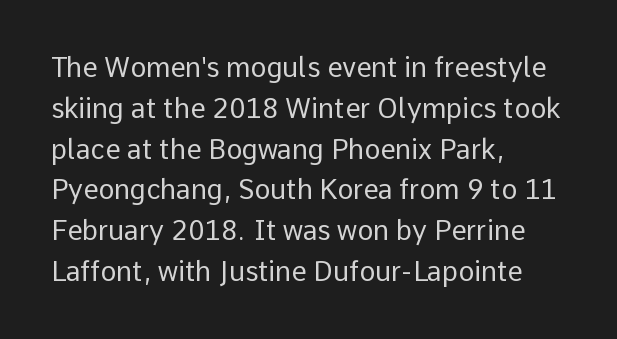
The image shows 27 px text type, upright; set left-aligned, normal line spacing (1.51x), normal letter spacing, not underlined.
